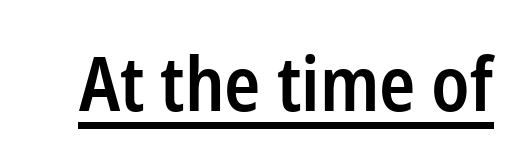
Q: Is the text bold? A: Semi-bold.
Q: Is the text italic (slanted)? A: No, it is upright.
Q: Is the typeface a serif or a sans-serif typeface? A: Sans-serif.
Q: Is the text underlined? A: Yes.
Q: Is the spacing between letters normal or unusually wide? A: Normal.
Q: Width (condensed, normal, or wide)? A: Condensed.
Q: Stroke contrast? A: Low.
Q: x-height? A: Medium.
Q: Monospaced? A: No.
